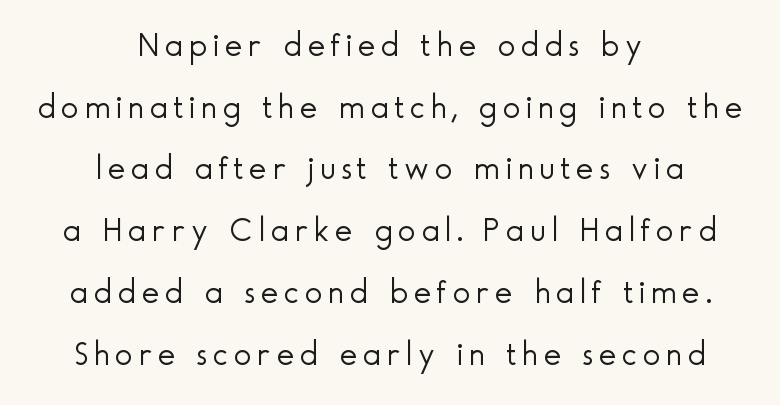
Q: Is the text bold? A: No.
Q: Is the text italic (slanted)? A: No, it is upright.
Q: Is the typeface a serif or a sans-serif typeface? A: Sans-serif.
Q: Is the text underlined? A: No.
Q: How is the paragraph aligned? A: Centered.
Q: Width (condensed, normal, or wide)? A: Normal.
Q: x-height? A: Small.
Q: Monospaced? A: No.
